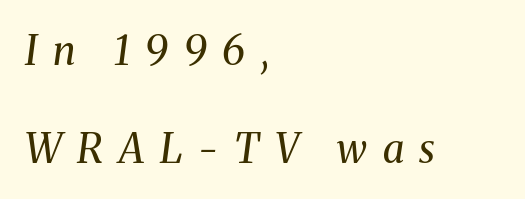
The image shows 40 px regular-weight serif type, italic (leaning right); set left-aligned, loose line spacing (2.44x), unusually wide letter spacing (+0.39 em), not underlined; medium stroke contrast and a medium x-height.
